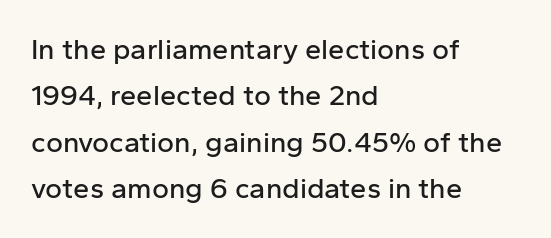
Q: Is the text italic (slanted)? A: No, it is upright.
Q: Is the typeface a serif or a sans-serif typeface? A: Sans-serif.
Q: Is the text underlined? A: No.
Q: How is the paragraph aligned? A: Left-aligned.
Q: Is the spacing between letters normal or unusually wide? A: Normal.
Q: Is the spacing between lines tight, normal or loose? A: Normal.
Q: Width (condensed, normal, or wide)? A: Normal.
Q: Stroke contrast? A: Low.
Q: x-height? A: Medium.
Q: Monospaced? A: No.
